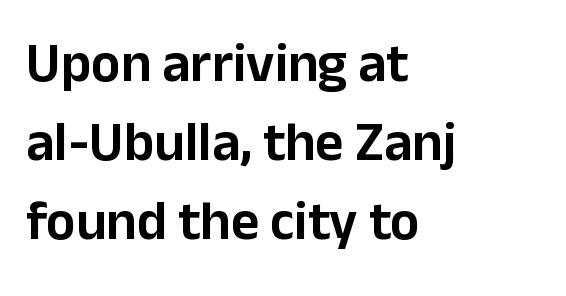
The image shows 55 px sans-serif type, upright; set left-aligned, normal line spacing (1.44x), normal letter spacing, not underlined; low stroke contrast and a medium x-height.
